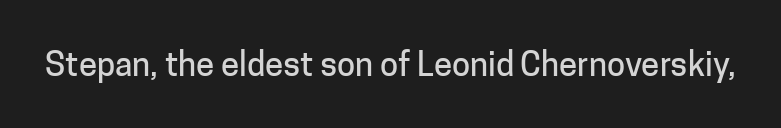
Is the letter spacing exaggerated? No — it looks like the ordinary default. A clean baseline with only descenders dipping below it. Is this a sans? Yes — the strokes have no serifs. Character widths vary here, with narrow letters taking less room than wide ones. Unlike italic type, these characters show no tilt at all.
